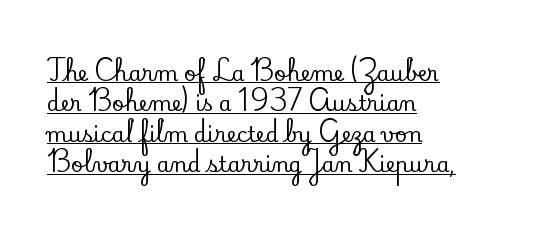
When letters stand straight like this, we call the style roman or upright. Caption: standard tracking, unaltered. The glyphs are accompanied by a horizontal stroke just below them. The setting favours the left margin, as ordinary paragraphs usually do.
